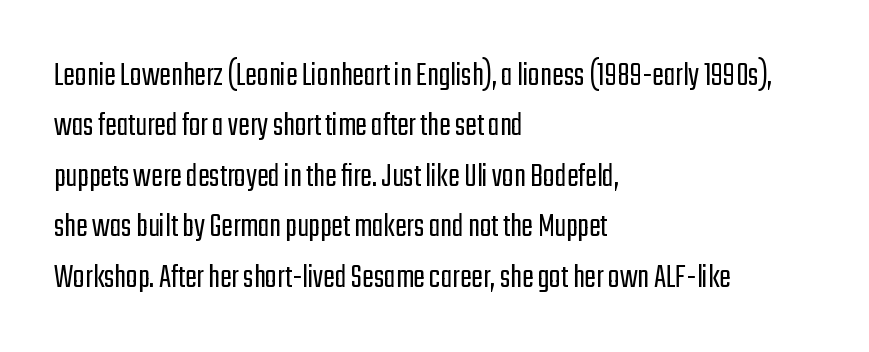
{"serif": "no", "italic": "no", "bold": "no", "weight": "light", "width": "condensed", "stroke_contrast": "low", "x_height": "medium", "monospaced": "no", "underline": "no", "align": "left", "line_spacing": "normal", "line_spacing_ratio": 1.44, "letter_spacing": "normal", "letter_spacing_em": 0.0, "glyph_px": 35}
